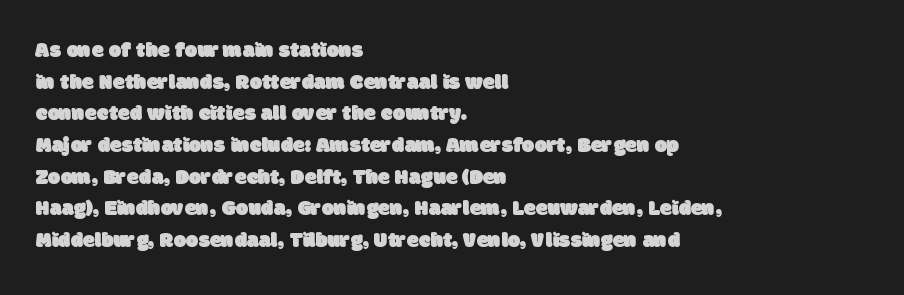
Typeset ragged right — the left edge is the straight one. In terms of letterspacing, this is plain default setting. Lines of text with bare space underneath. Horizontal bands of white between lines are of average thickness.
